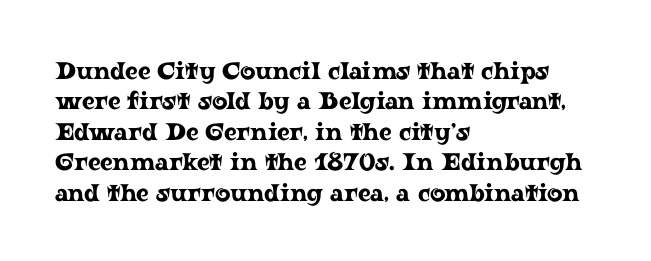
{"italic": "no", "underline": "no", "align": "left", "line_spacing": "normal", "line_spacing_ratio": 1.27, "letter_spacing": "normal", "letter_spacing_em": 0.0, "glyph_px": 24}
